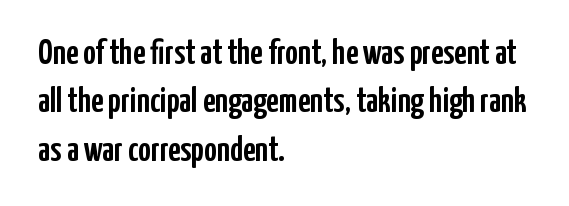
The image shows 35 px condensed sans-serif type, upright; set left-aligned, normal line spacing (1.38x), normal letter spacing, not underlined; low stroke contrast and a medium x-height.
